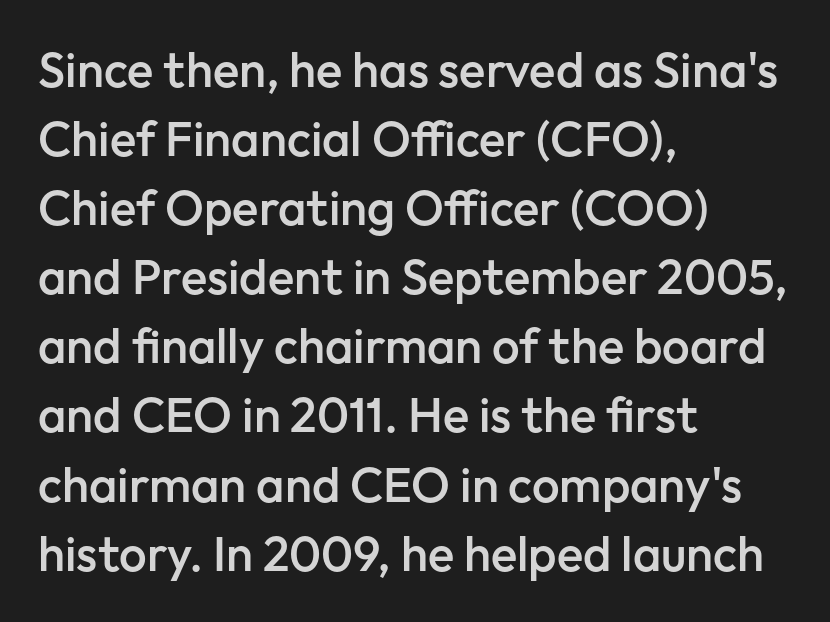
The passage is arranged the way most books set body copy — flush left. Rows of type keep a routine distance in the vertical direction. Notice how the stems are strictly vertical — no italics here. Clear beneath every line of the passage.
